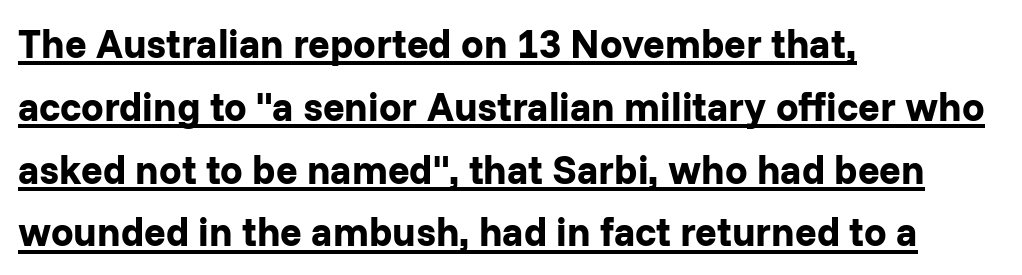
Do the letters lean? They stand straight. Check the space under the baseline: a stroke is drawn there. Standard letterfit; no display-style spreading of the glyphs. Quick note: interline space is typical.
